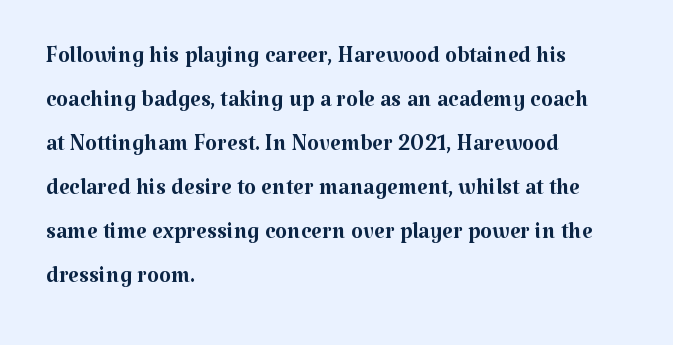
Q: Is the text bold? A: No.
Q: Is the text italic (slanted)? A: No, it is upright.
Q: Is the typeface a serif or a sans-serif typeface? A: Serif.
Q: Is the text underlined? A: No.
Q: How is the paragraph aligned? A: Left-aligned.
Q: Is the spacing between letters normal or unusually wide? A: Normal.
Q: Is the spacing between lines tight, normal or loose? A: Normal.
Q: Width (condensed, normal, or wide)? A: Normal.
Q: Stroke contrast? A: Medium.
Q: x-height? A: Medium.
Q: Monospaced? A: No.
